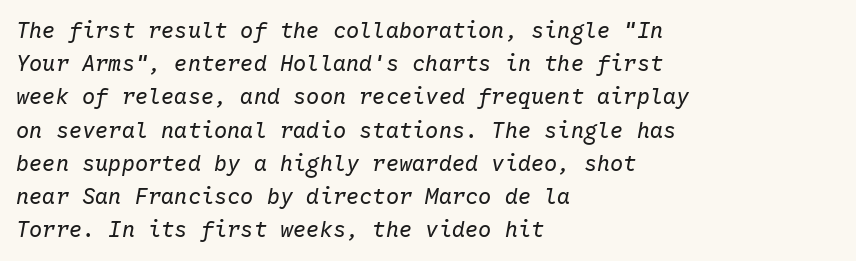
Q: Is the text bold? A: No.
Q: Is the text italic (slanted)? A: Yes, it leans right by about 10 degrees.
Q: Is the text underlined? A: No.
Q: How is the paragraph aligned? A: Left-aligned.
Q: Is the spacing between letters normal or unusually wide? A: Normal.
Q: Is the spacing between lines tight, normal or loose? A: Normal.
